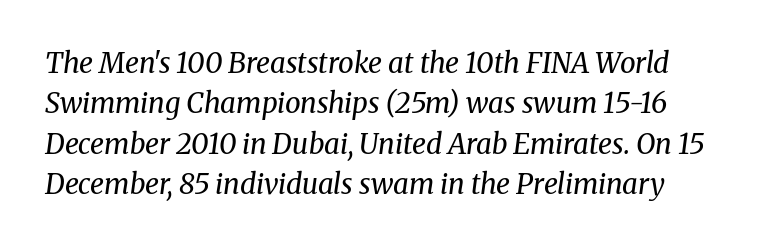
The specimen omits any rule beneath the text block's lines. The letterforms sit shoulder to shoulder at normal distance. Check where the strokes stop: tiny serifs finish them off. Character widths vary here, with narrow letters taking less room than wide ones.
